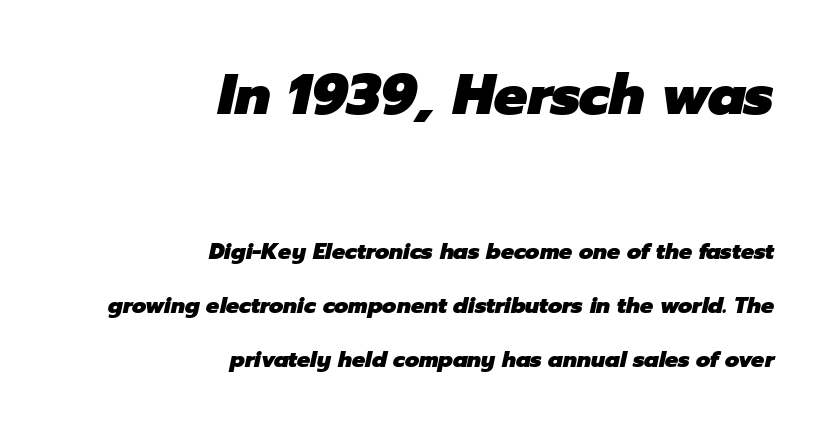
{"italic": "yes", "lean": "right", "slant_degrees": 12, "bold": "yes", "weight": "heavy", "width": "normal", "stroke_contrast": "low", "x_height": "medium", "monospaced": "no", "underline": "no", "align": "right", "line_spacing": "loose", "line_spacing_ratio": 2.46, "letter_spacing": "normal", "letter_spacing_em": 0.0, "larger_block": "first", "size_ratio": 2.55, "glyph_px": 56}
